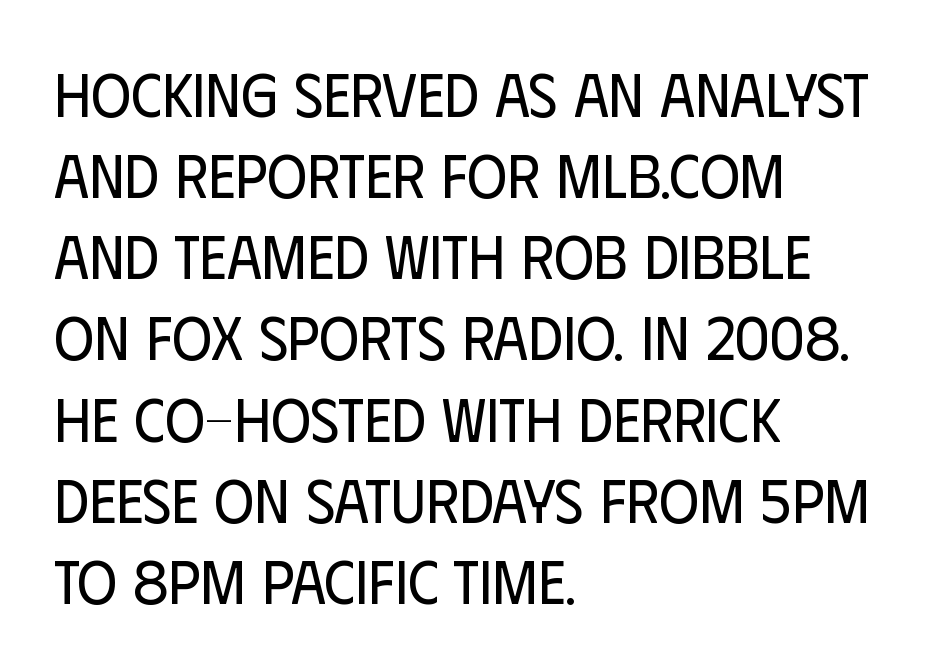
The image shows 61 px regular-weight, condensed sans-serif type, upright; set left-aligned, normal line spacing (1.33x), normal letter spacing, not underlined; low stroke contrast and a large x-height.
